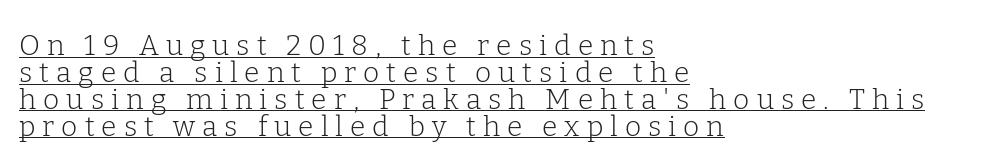
Q: Is the text bold? A: No.
Q: Is the text italic (slanted)? A: No, it is upright.
Q: Is the typeface a serif or a sans-serif typeface? A: Serif.
Q: Is the text underlined? A: Yes.
Q: How is the paragraph aligned? A: Left-aligned.
Q: Is the spacing between letters normal or unusually wide? A: Unusually wide.
Q: Is the spacing between lines tight, normal or loose? A: Tight.
Q: Width (condensed, normal, or wide)? A: Normal.
Q: Stroke contrast? A: Low.
Q: x-height? A: Medium.
Q: Monospaced? A: No.
